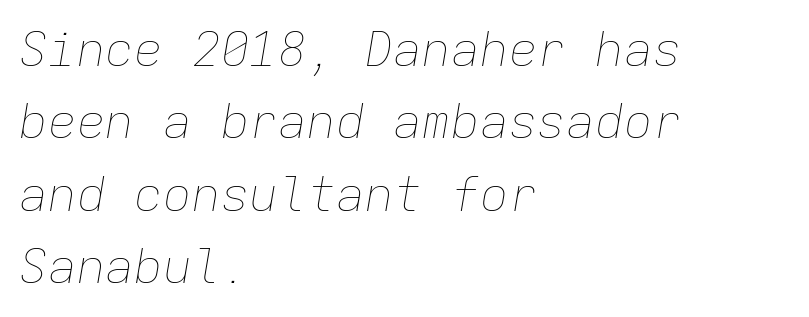
Q: Is the text bold? A: No.
Q: Is the text italic (slanted)? A: Yes, it leans right by about 9 degrees.
Q: Is the text underlined? A: No.
Q: How is the paragraph aligned? A: Left-aligned.
Q: Is the spacing between letters normal or unusually wide? A: Normal.
Q: Is the spacing between lines tight, normal or loose? A: Normal.
Q: Width (condensed, normal, or wide)? A: Normal.
Q: Stroke contrast? A: Low.
Q: x-height? A: Medium.
Q: Monospaced? A: Yes.
